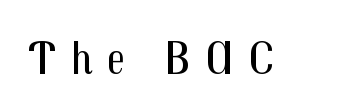
Is there any slant? The stems are plumb. Is the stroke heavy? The answer is a plain regular-or-lighter. The characters display no serif detailing; their extremities are plain. These lines are rendered in a variable-pitch font. The tracking reads as deliberately expanded to a designer's eye.
